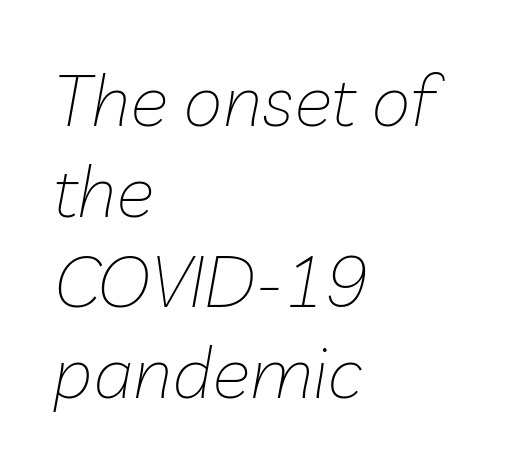
A student would call this left alignment; a typographer would say flush left, rag right. In terms of letterspacing, this is plain default setting. Bare-footed words on every line. This sample has the flowing, uneven cadence of proportional lettering. Each new line begins a customary step beneath the previous one. Is the type heavy? It reads as light-to-regular instead.
